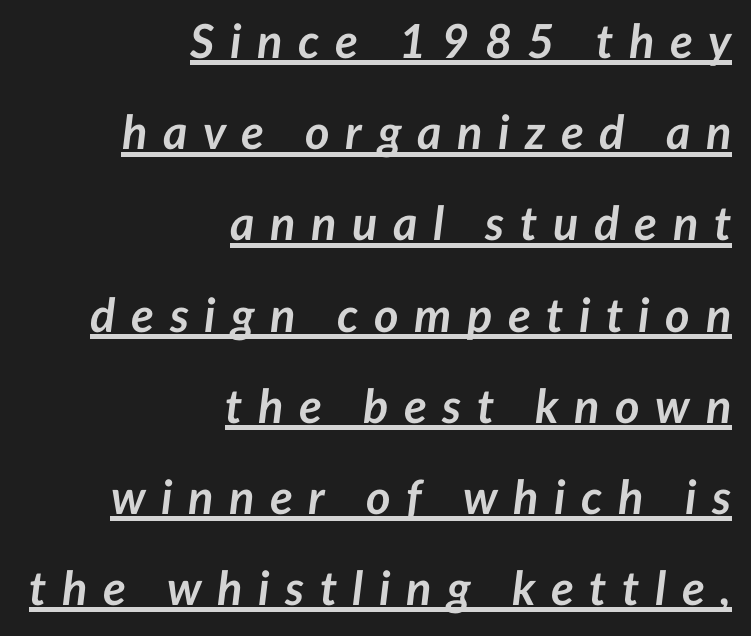
Notice how the passage keeps a crisp vertical edge on the right only. Emphasis-style slanted type is in use. These lines carry a lot of weight — the face is fully bold. Compared with undecorated copy, this sample adds a rule below the words. Successive baselines arrive slowly, with a big drop between each. These lines have a slow, spaced-out rhythm from letter to letter.
